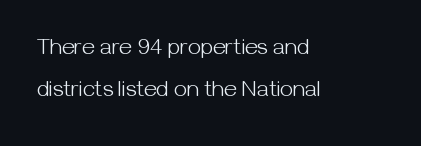
The image shows 23 px text type, upright; set left-aligned, line spacing 1.83x, normal letter spacing, not underlined.
